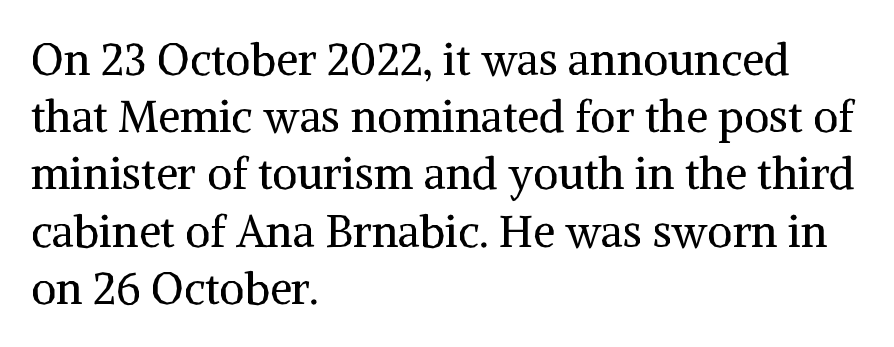
The image shows 44 px regular-weight serif type, upright; set left-aligned, normal line spacing (1.3x), normal letter spacing, not underlined; medium stroke contrast and a medium x-height.
